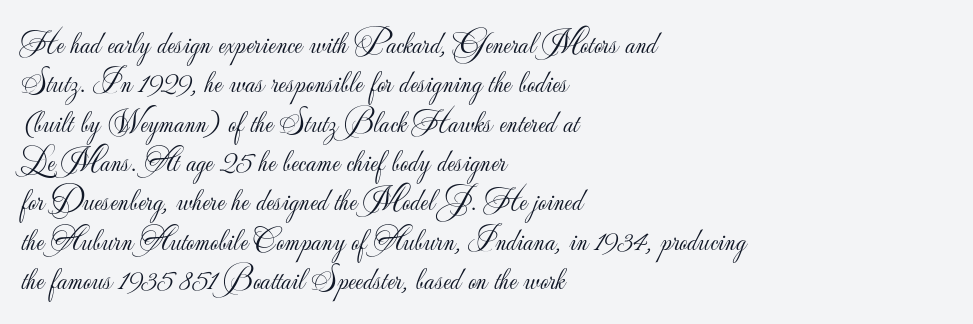
Tracking value appears to be zero — textbook default spacing. Unmarked baselines from the first word to the last. The letterforms sit at book weight or below. The face used here is proportionally spaced, like ordinary book or web type. Every row of glyphs begins at an identical x-position on the left.
